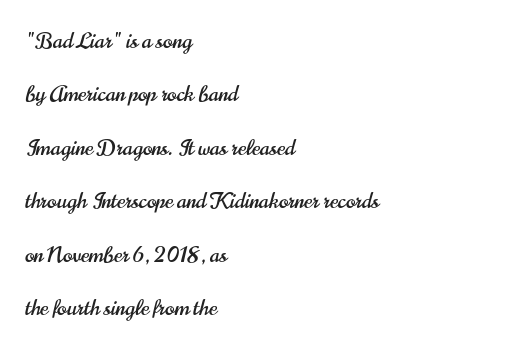
The image shows 22 px text type; set left-aligned, loose line spacing (2.43x), normal letter spacing, not underlined.
